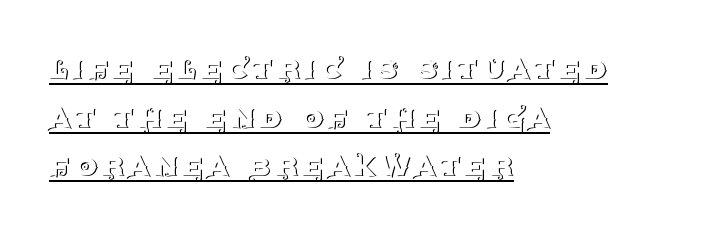
{"serif": "yes", "italic": "no", "bold": "no", "weight": "thin", "width": "normal", "stroke_contrast": "medium", "x_height": "large", "monospaced": "no", "underline": "yes", "align": "left", "line_spacing": "normal", "line_spacing_ratio": 1.35, "glyph_px": 36}
